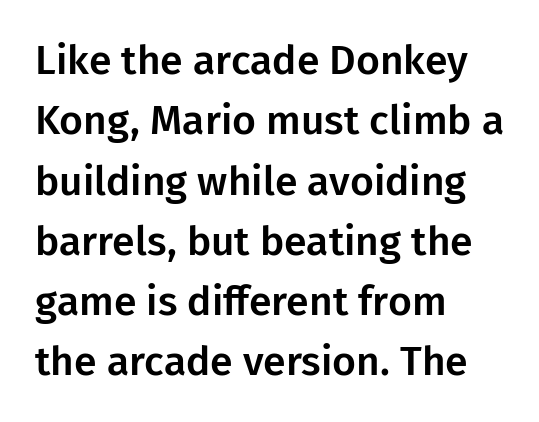
{"serif": "no", "italic": "no", "width": "normal", "stroke_contrast": "low", "x_height": "medium", "monospaced": "no", "underline": "no", "align": "left", "line_spacing": "normal", "line_spacing_ratio": 1.47, "letter_spacing": "normal", "letter_spacing_em": 0.0, "glyph_px": 41}
